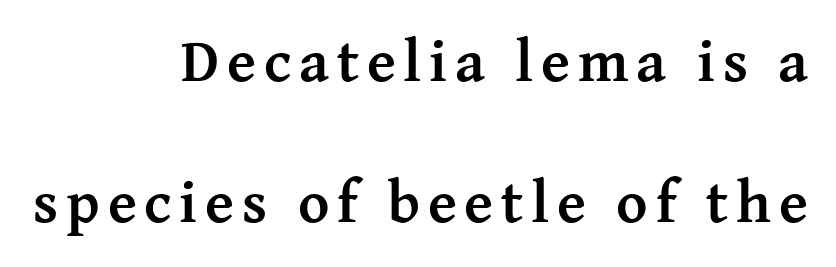
{"serif": "yes", "italic": "no", "bold": "yes", "weight": "semibold", "width": "normal", "stroke_contrast": "medium", "x_height": "medium", "monospaced": "no", "underline": "no", "align": "right", "line_spacing": "loose", "line_spacing_ratio": 2.35, "glyph_px": 60}
